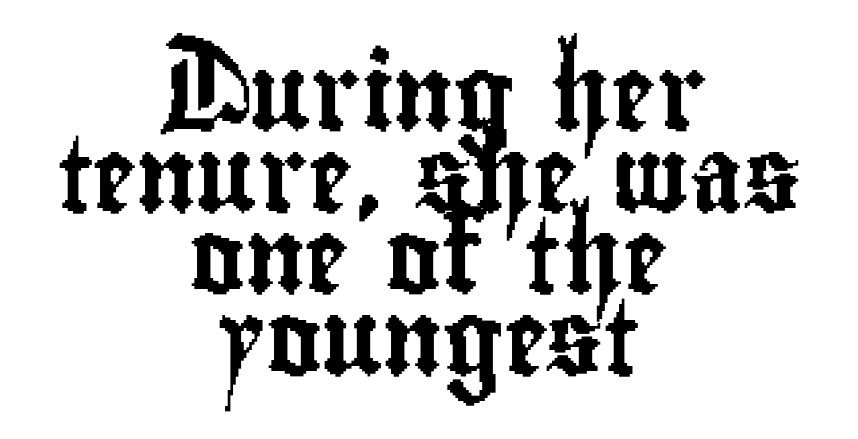
The image shows 75 px condensed sans-serif type, upright; set centered, tight line spacing (1.09x), normal letter spacing, not underlined; low stroke contrast and a small x-height.
